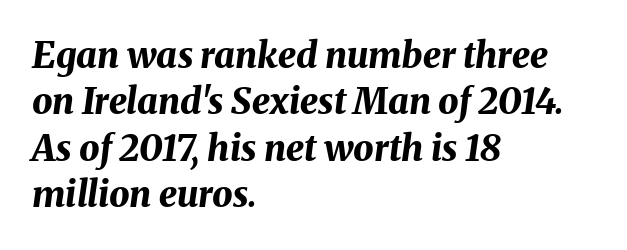
Every row of glyphs begins at an identical x-position on the left. The string is rendered with underlining switched off. Chunky letters — that's bold for sure. The specimen reads as italic at a glance. You could not count columns in this text — the font is proportionally spaced. Regarding leading, the lines here are spaced in the standard way.
